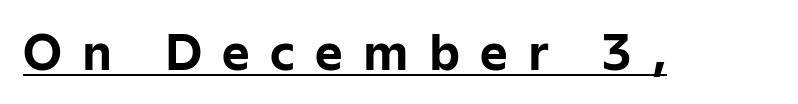
The image shows 47 px bold sans-serif type, upright; set unusually wide letter spacing (+0.43 em), underlined; low stroke contrast and a medium x-height.
